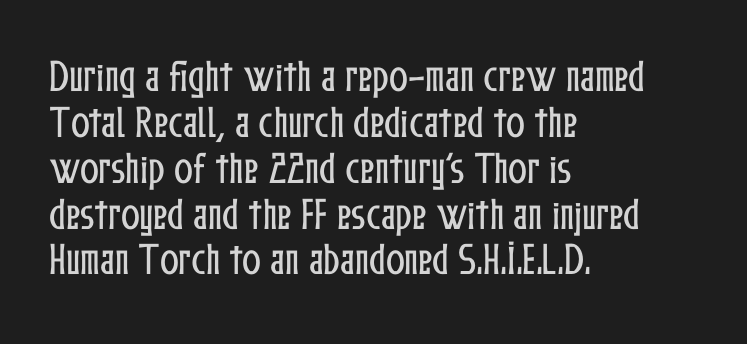
Q: Is the text italic (slanted)? A: No, it is upright.
Q: Is the text underlined? A: No.
Q: How is the paragraph aligned? A: Left-aligned.
Q: Is the spacing between letters normal or unusually wide? A: Normal.
Q: Is the spacing between lines tight, normal or loose? A: Normal.
Q: Width (condensed, normal, or wide)? A: Condensed.
Q: Stroke contrast? A: Low.
Q: x-height? A: Medium.
Q: Monospaced? A: No.
